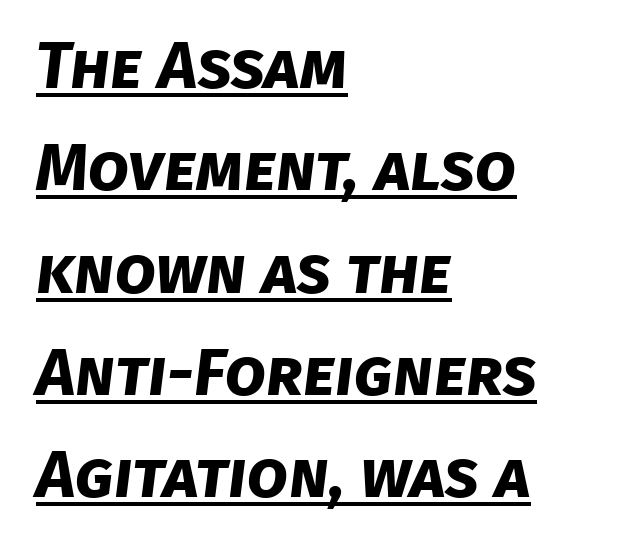
The image shows 66 px bold sans-serif type; set left-aligned, normal line spacing (1.55x), normal letter spacing, underlined; low stroke contrast and a large x-height.
